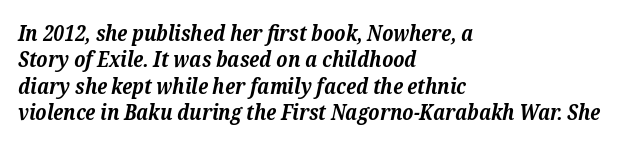
{"italic": "yes", "lean": "right", "slant_degrees": 12, "bold": "yes", "underline": "no", "align": "left", "line_spacing": "normal", "line_spacing_ratio": 1.26, "letter_spacing": "normal", "letter_spacing_em": 0.0, "glyph_px": 21}
